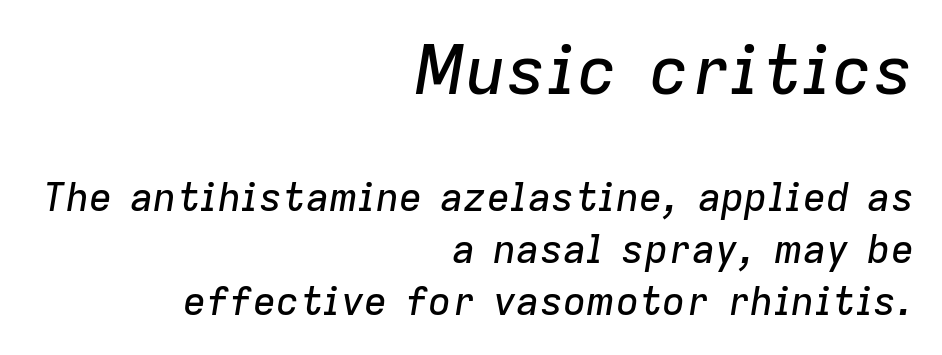
Q: Is the text italic (slanted)? A: Yes, it leans right by about 9 degrees.
Q: Is the text underlined? A: No.
Q: How is the paragraph aligned? A: Right-aligned.
Q: Is the spacing between letters normal or unusually wide? A: Normal.
Q: Is the spacing between lines tight, normal or loose? A: Normal.
Q: Which block of text is set in a larger size, the first (top) or the second (bottom)? A: The first (top) one.
Q: Width (condensed, normal, or wide)? A: Normal.
Q: Stroke contrast? A: Low.
Q: x-height? A: Medium.
Q: Monospaced? A: No.
